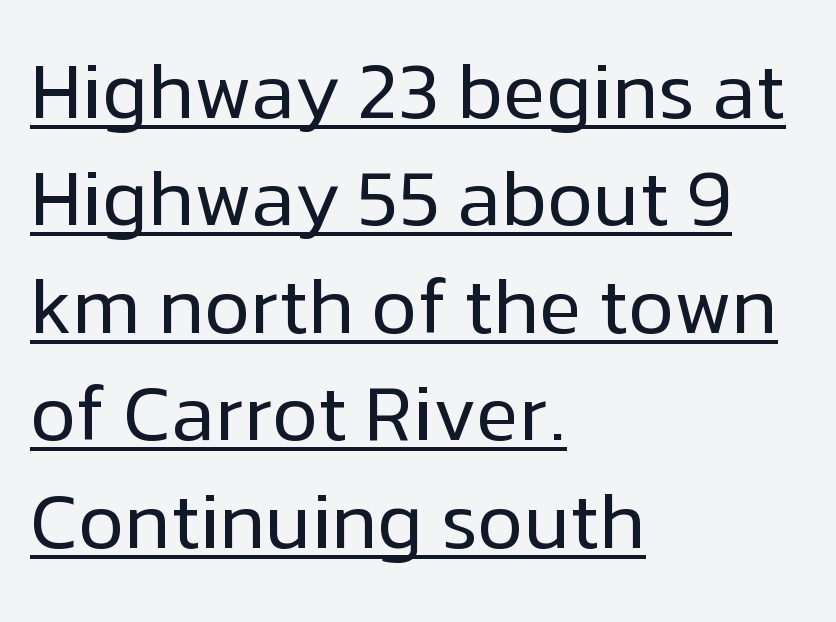
Notice how a bar underscores the lettering throughout. Each word holds together tightly as a unit, with standard inter-letter gaps. No feet cap the strokes, marking this as sans-serif type. Each letter keeps its own natural width here, so spacing adapts to shape.
